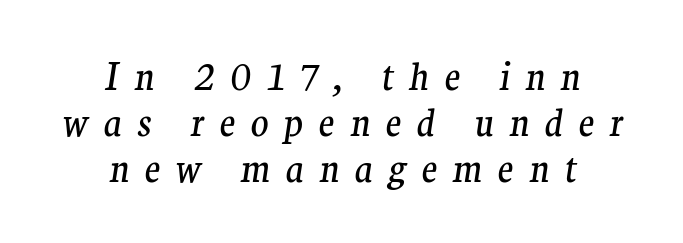
Q: Is the text bold? A: No.
Q: Is the text italic (slanted)? A: Yes, it leans right by about 9 degrees.
Q: Is the typeface a serif or a sans-serif typeface? A: Serif.
Q: Is the text underlined? A: No.
Q: How is the paragraph aligned? A: Centered.
Q: Is the spacing between letters normal or unusually wide? A: Unusually wide.
Q: Is the spacing between lines tight, normal or loose? A: Normal.
Q: Width (condensed, normal, or wide)? A: Normal.
Q: Stroke contrast? A: Medium.
Q: x-height? A: Medium.
Q: Monospaced? A: No.
